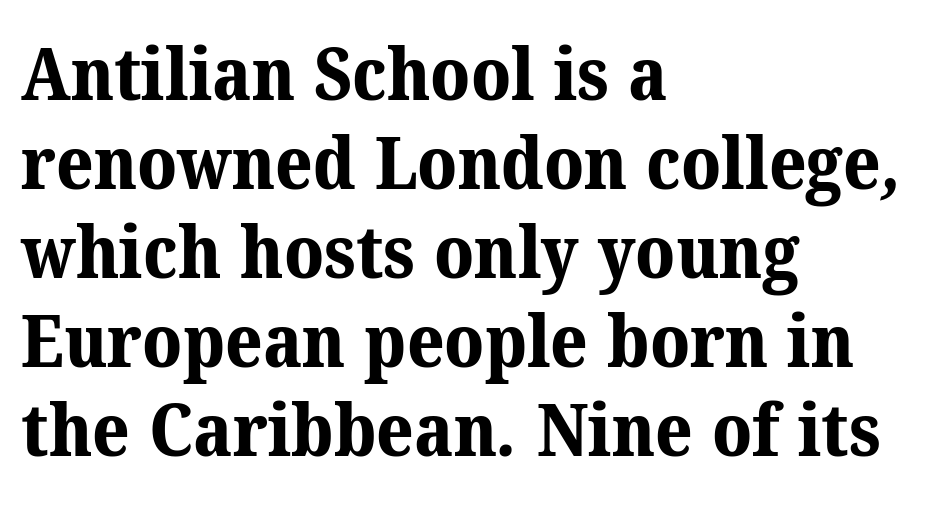
{"serif": "yes", "bold": "yes", "weight": "bold", "width": "normal", "stroke_contrast": "medium", "x_height": "medium", "monospaced": "no", "underline": "no", "align": "left", "line_spacing_ratio": 1.22, "letter_spacing": "normal", "letter_spacing_em": 0.0, "glyph_px": 73}
